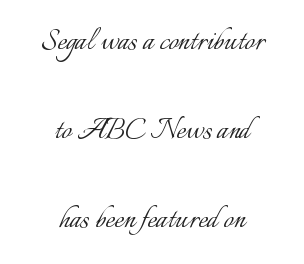
The image shows 36 px light type; set centered, loose line spacing (2.47x), normal letter spacing, not underlined; low stroke contrast and a small x-height.
